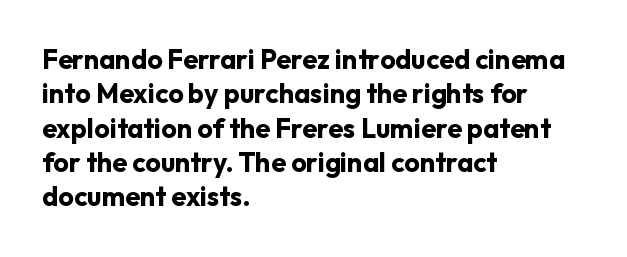
Q: Is the text bold? A: Yes.
Q: Is the text italic (slanted)? A: No, it is upright.
Q: Is the text underlined? A: No.
Q: How is the paragraph aligned? A: Left-aligned.
Q: Is the spacing between letters normal or unusually wide? A: Normal.
Q: Is the spacing between lines tight, normal or loose? A: Normal.
